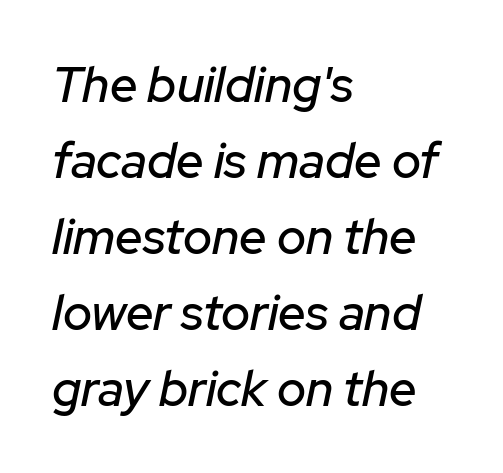
Q: Is the text italic (slanted)? A: Yes, it leans right by about 12 degrees.
Q: Is the text underlined? A: No.
Q: How is the paragraph aligned? A: Left-aligned.
Q: Is the spacing between letters normal or unusually wide? A: Normal.
Q: Is the spacing between lines tight, normal or loose? A: Normal.
Q: Width (condensed, normal, or wide)? A: Normal.
Q: Stroke contrast? A: Low.
Q: x-height? A: Medium.
Q: Monospaced? A: No.
